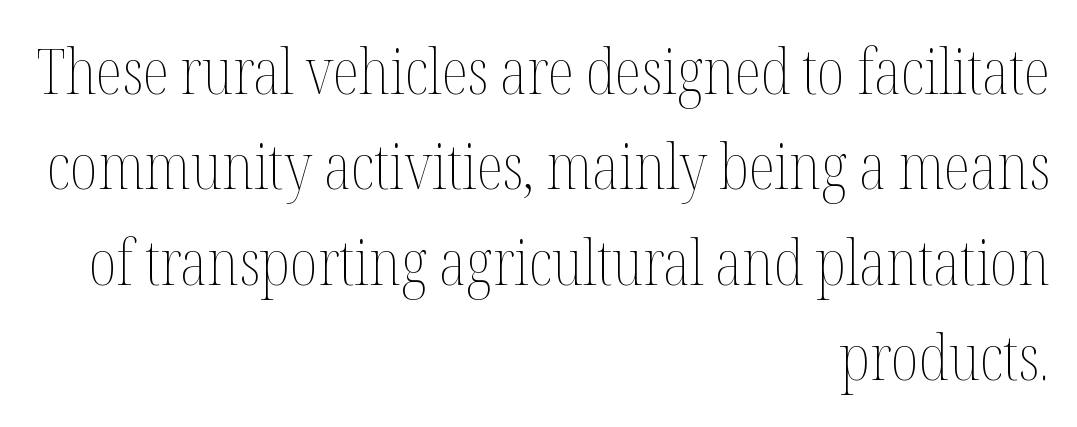
Nothing heavy about these letters — not bold at all. Between one letter and the next there's only the usual sliver of space. Words float on clear page, feet unadorned. Note the varied advance widths — an 'i' is clearly narrower than an 'm'.
